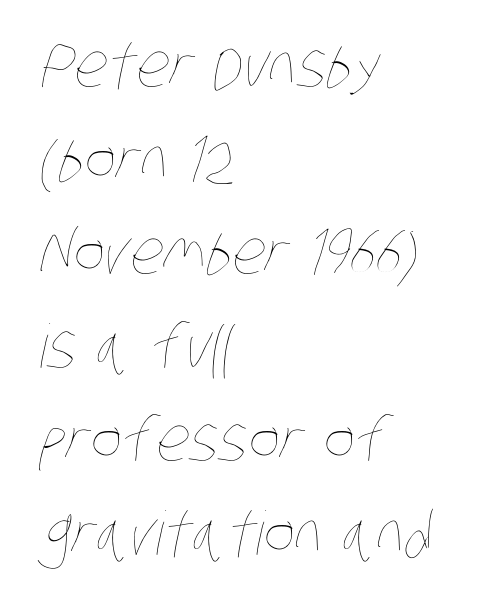
The image shows 60 px thin, condensed type; set left-aligned, normal line spacing (1.56x), normal letter spacing, not underlined; low stroke contrast and a large x-height.
